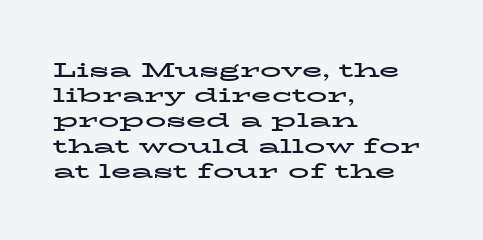
The image shows 21 px bold type, upright; set left-aligned, line spacing 1.2x, normal letter spacing, not underlined.
